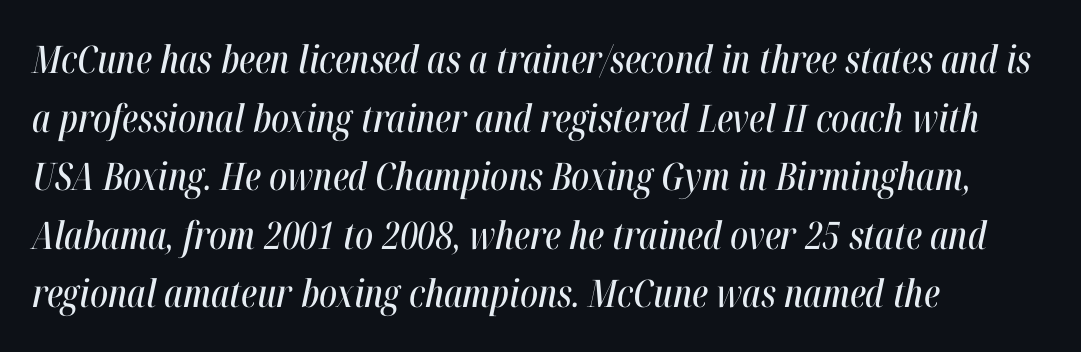
Vertically, the passage feels balanced, rows spaced as you'd expect. Think of a printed novel: that variable character pitch is what you see here. The typesetter chose a ragged-right arrangement here. The words here are not underlined. Students, note that the glyphs here touch the page at normal intervals.
